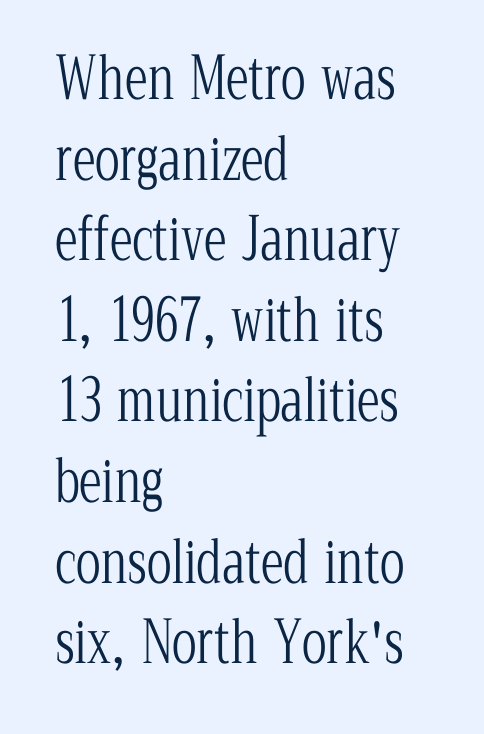
Evenly set lines give the paragraph a standard silhouette. The type family on display is of the serif kind. The lines are quadded left. The rendering uses natural spacing where letterforms have individual widths. The passage shown is not underscored anywhere. The letters sit at their default tracking, neither squeezed nor spread.
